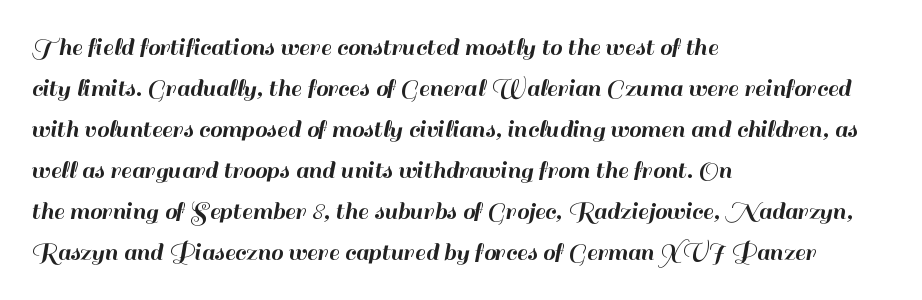
{"underline": "no", "align": "left", "line_spacing": "normal", "line_spacing_ratio": 1.52, "letter_spacing": "normal", "letter_spacing_em": 0.0, "glyph_px": 27}
